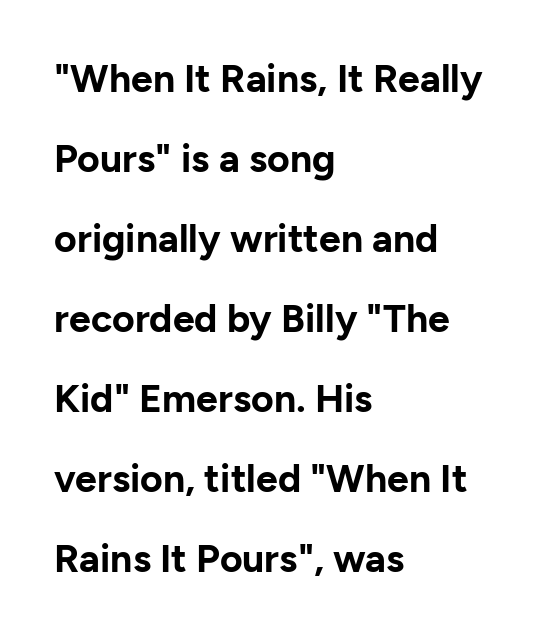
Q: Is the text bold? A: Yes.
Q: Is the text italic (slanted)? A: No, it is upright.
Q: Is the typeface a serif or a sans-serif typeface? A: Sans-serif.
Q: Is the text underlined? A: No.
Q: How is the paragraph aligned? A: Left-aligned.
Q: Is the spacing between letters normal or unusually wide? A: Normal.
Q: Is the spacing between lines tight, normal or loose? A: Loose.
Q: Width (condensed, normal, or wide)? A: Normal.
Q: Stroke contrast? A: Low.
Q: x-height? A: Medium.
Q: Monospaced? A: No.
